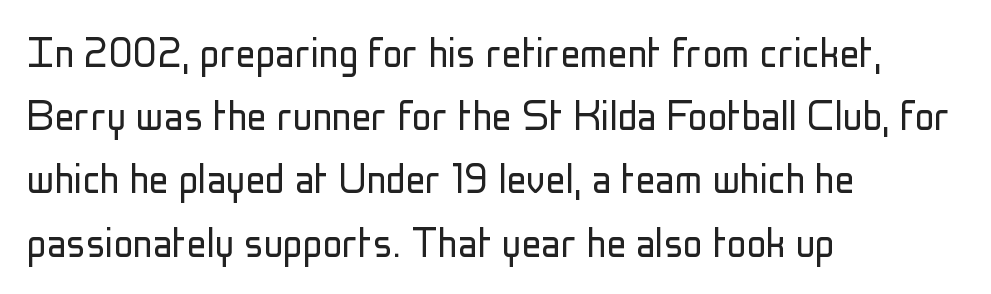
Quick note: interline space is typical. Think standard paragraph weight, or any step lighter than that. Is there any slant? The stems are plumb. Reading down the block, your eye returns to a fixed left position each line. No extra tracking has been applied to these lines. No word sits above an underline.
